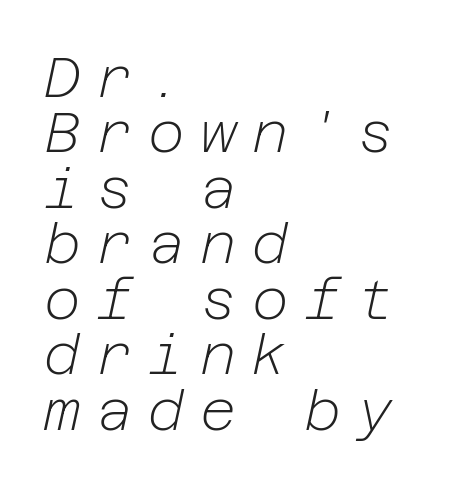
The font is comparable to plain body text, perhaps lighter. The zone under the glyphs is completely vacant. Compared with ordinary roman type, these characters are visibly tilted. The leading is snug, giving the passage a crowded texture.
